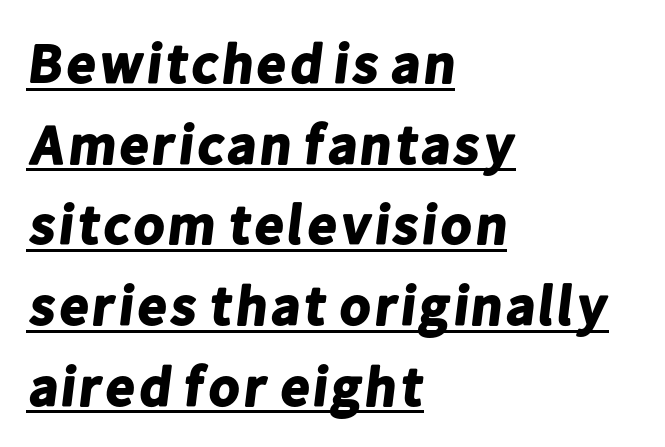
{"serif": "no", "bold": "yes", "weight": "bold", "width": "normal", "stroke_contrast": "low", "x_height": "medium", "monospaced": "no", "underline": "yes", "align": "left", "line_spacing": "normal", "line_spacing_ratio": 1.44, "letter_spacing": "normal", "letter_spacing_em": 0.0, "glyph_px": 56}
